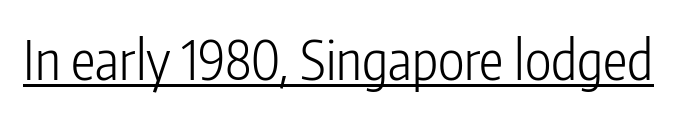
The image shows 55 px light, condensed sans-serif type, upright; set normal letter spacing, underlined; low stroke contrast and a medium x-height.
